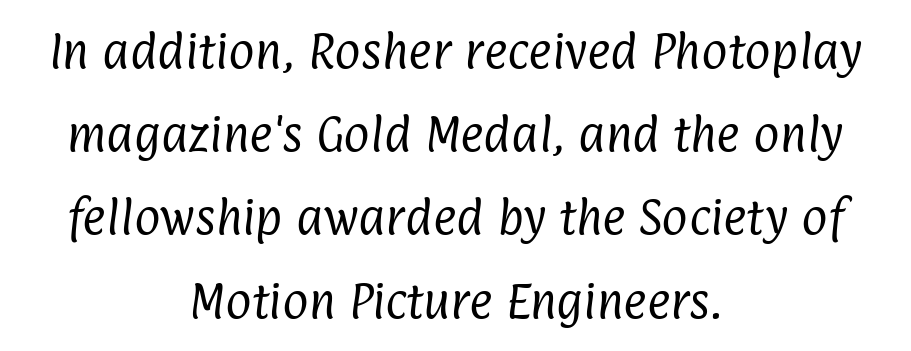
One glance says open: line gaps are wider than usual. Just letters on the line, the space beneath them empty. Proportional: the letters do not fall into vertical columns. Serifs: no, the terminals of the letterforms are clean. Every row of glyphs is offset so its center matches the block's center.
